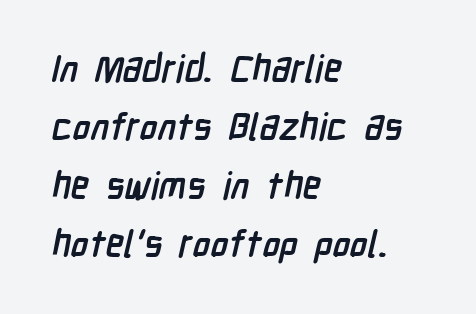
What weight is shown? A full bold with thick strokes. Check under the words: just untouched page. The lines in this sample share a left origin and differ only in where they stop. Spacing between characters is what you'd get straight out of the box. This sample has the flowing, uneven cadence of proportional lettering. The designer went with a sans here, leaving each stem footless.
